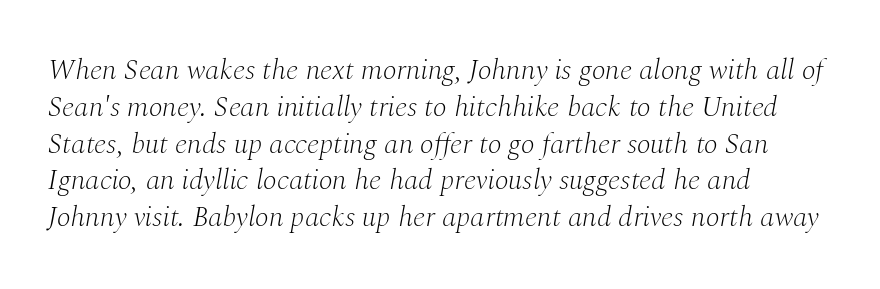
{"serif": "yes", "italic": "yes", "lean": "right", "slant_degrees": 10, "bold": "no", "weight": "light", "width": "normal", "stroke_contrast": "medium", "x_height": "medium", "monospaced": "no", "underline": "no", "align": "left", "line_spacing": "normal", "line_spacing_ratio": 1.27, "letter_spacing": "normal", "letter_spacing_em": 0.0, "glyph_px": 29}
